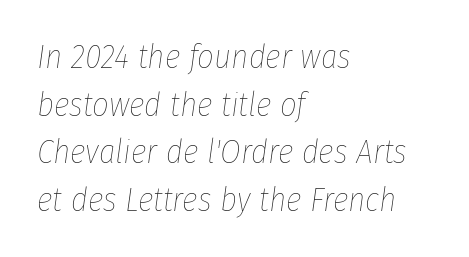
Caption: multi-line text, flush left, ragged right. Has an underline been added? It has not. The rendering applies a slant to the glyphs. Compared with a typical body face, this is equally light or lighter still. No extra tracking has been applied to these lines.
